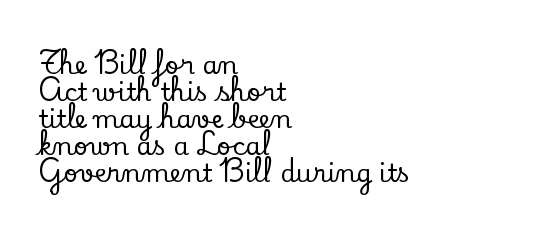
Q: Is the text italic (slanted)? A: No, it is upright.
Q: Is the text underlined? A: No.
Q: How is the paragraph aligned? A: Left-aligned.
Q: Is the spacing between letters normal or unusually wide? A: Normal.
Q: Is the spacing between lines tight, normal or loose? A: Tight.
